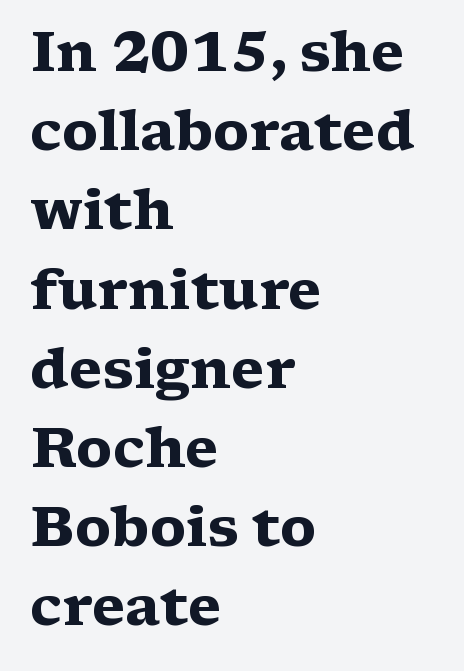
The image shows 55 px heavy, wide serif type, upright; set left-aligned, normal line spacing (1.44x), normal letter spacing, not underlined; medium stroke contrast and a medium x-height.
